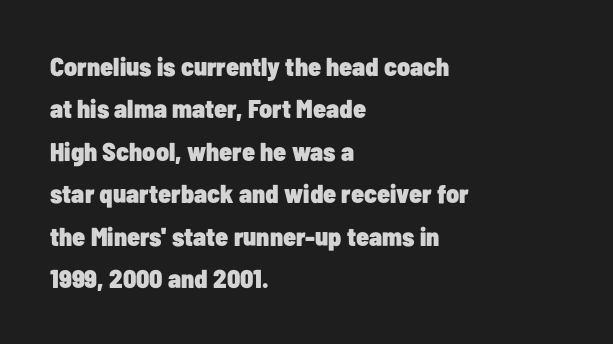
Students, note that the glyphs here touch the page at normal intervals. Descenders hang freely into open space. On the weight axis this lands at bold, roughly 700. Posture: upright roman. Compared with a centered layout, this one pins lines to the left instead.
